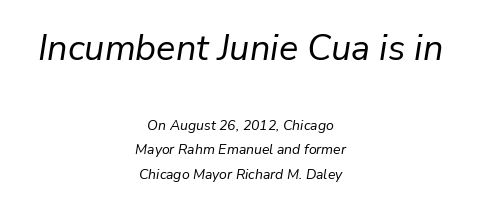
Q: Is the text bold? A: No.
Q: Is the text italic (slanted)? A: Yes, it leans right by about 9 degrees.
Q: Is the text underlined? A: No.
Q: How is the paragraph aligned? A: Centered.
Q: Is the spacing between letters normal or unusually wide? A: Normal.
Q: Which block of text is set in a larger size, the first (top) or the second (bottom)? A: The first (top) one.
Q: Width (condensed, normal, or wide)? A: Normal.
Q: Stroke contrast? A: Low.
Q: x-height? A: Medium.
Q: Monospaced? A: No.
